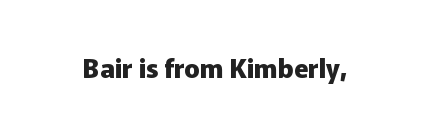
The image shows 26 px bold type, upright; set normal letter spacing, not underlined.
